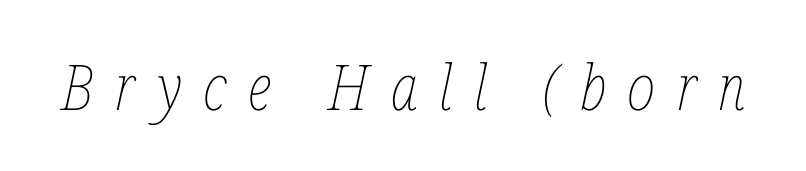
These lines have a slow, spaced-out rhythm from letter to letter. Each stroke keeps to a modest, everyday thickness or less. In terms of posture, this sample is oblique. Check under the words: just untouched page. Looks like regular typesetting: each glyph gets only the width it needs.
